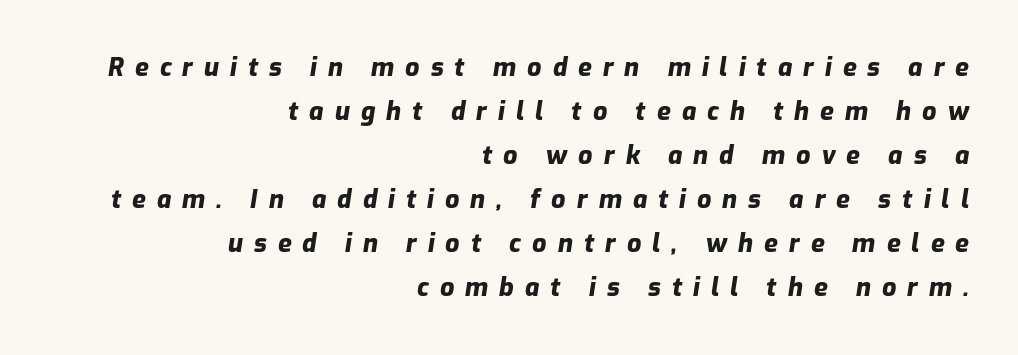
The baseline area is clear. Letter spacing: wide. Observe the lean: these are italic letterforms. What weight is shown? A full bold with thick strokes.
